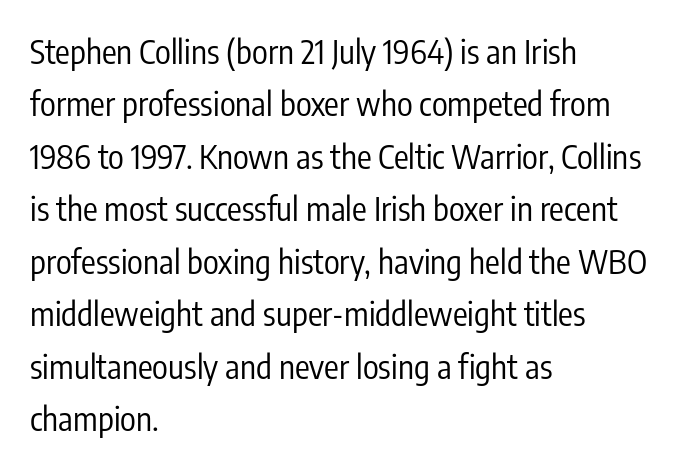
Every character sits straight up, as roman type does. Horizontal bands of white between lines are of average thickness. Horizontally, the lines are justified to the leading edge only. The face used here is proportionally spaced, like ordinary book or web type. These lines are composed in type without serifs.
